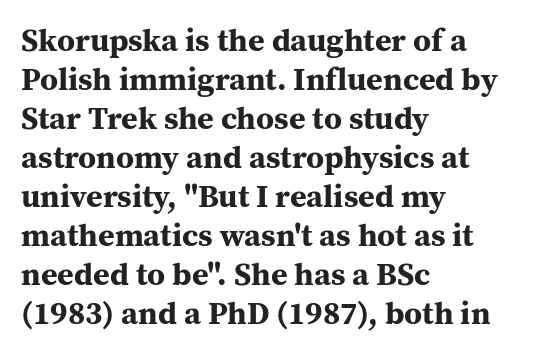
The image shows 32 px bold serif type, upright; set left-aligned, line spacing 1.22x, normal letter spacing, not underlined; medium stroke contrast and a medium x-height.
